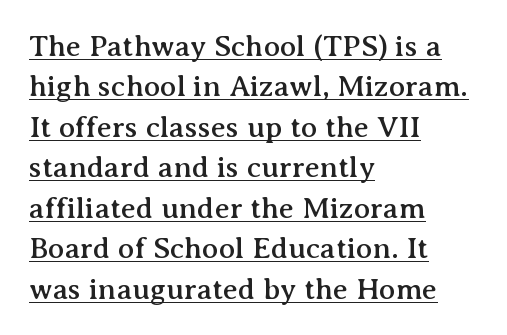
The image shows 30 px serif type, upright; set left-aligned, normal line spacing (1.35x), normal letter spacing, underlined; medium stroke contrast and a medium x-height.
